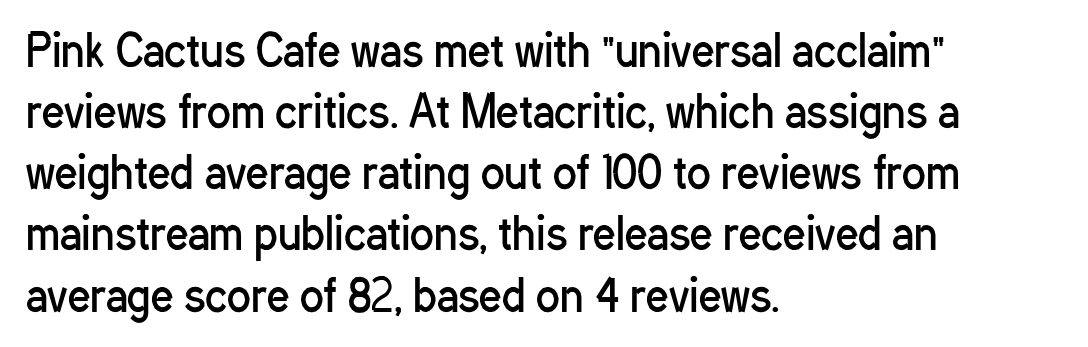
{"serif": "no", "italic": "no", "bold": "no", "weight": "regular", "width": "condensed", "stroke_contrast": "low", "x_height": "medium", "monospaced": "no", "underline": "no", "align": "left", "line_spacing": "normal", "line_spacing_ratio": 1.39, "letter_spacing": "normal", "letter_spacing_em": 0.0, "glyph_px": 44}
